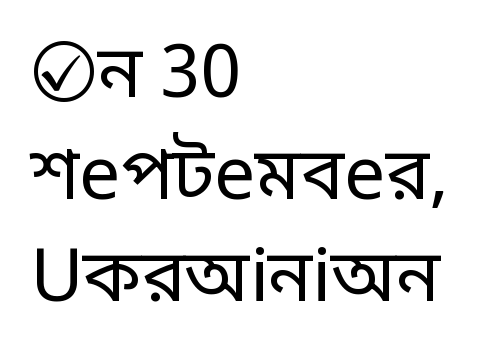
{"serif": "no", "italic": "no", "bold": "no", "weight": "regular", "width": "normal", "stroke_contrast": "low", "x_height": "large", "monospaced": "no", "underline": "no", "align": "left", "line_spacing": "normal", "line_spacing_ratio": 1.4, "letter_spacing": "normal", "letter_spacing_em": 0.0, "glyph_px": 73}
